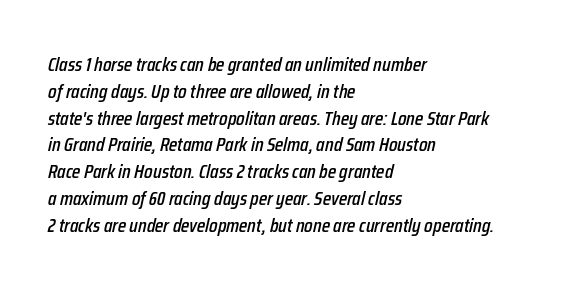
The image shows 20 px text type, italic (leaning right); set left-aligned, normal line spacing (1.34x), normal letter spacing, not underlined.
